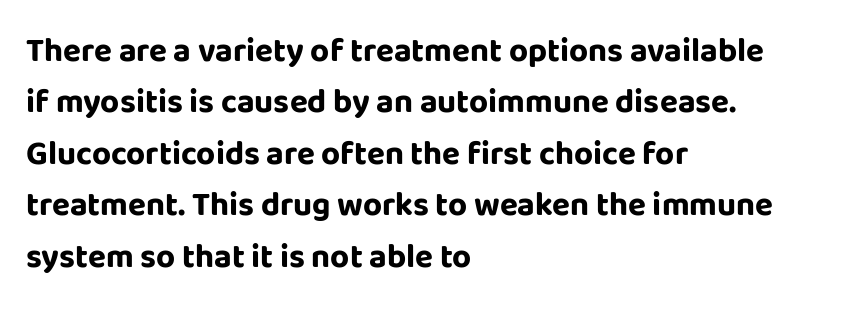
The image shows 33 px bold sans-serif type, upright; set left-aligned, normal line spacing (1.56x), normal letter spacing, not underlined; low stroke contrast and a large x-height.
